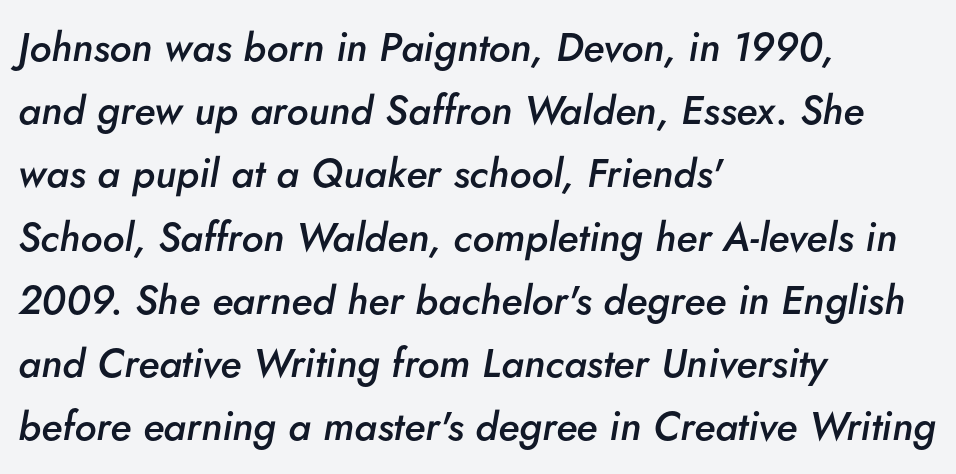
The image shows 40 px semibold type, italic (leaning right); set left-aligned, normal line spacing (1.58x), normal letter spacing, not underlined; low stroke contrast and a small x-height.
